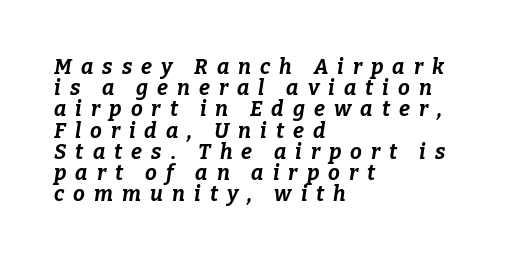
{"italic": "yes", "lean": "right", "slant_degrees": 9, "bold": "yes", "underline": "no", "align": "left", "line_spacing": "tight", "line_spacing_ratio": 1.01, "letter_spacing": "wide", "letter_spacing_em": 0.43, "glyph_px": 21}
